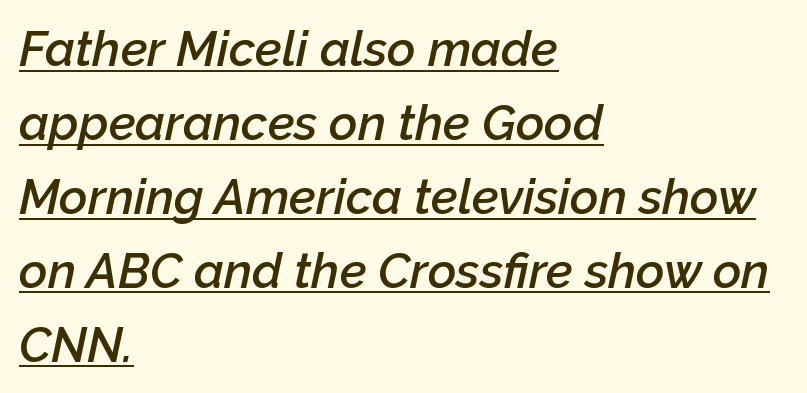
{"italic": "yes", "lean": "right", "slant_degrees": 12, "bold": "semi", "weight": "semibold", "width": "normal", "stroke_contrast": "low", "x_height": "medium", "monospaced": "no", "underline": "yes", "align": "left", "line_spacing": "normal", "line_spacing_ratio": 1.51, "letter_spacing": "normal", "letter_spacing_em": 0.0, "glyph_px": 49}
